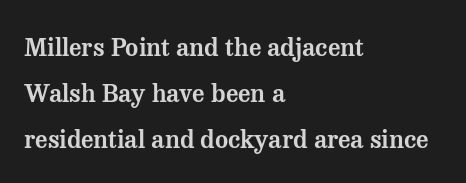
The image shows 25 px text type, upright; set left-aligned, line spacing 1.84x, normal letter spacing, not underlined.
